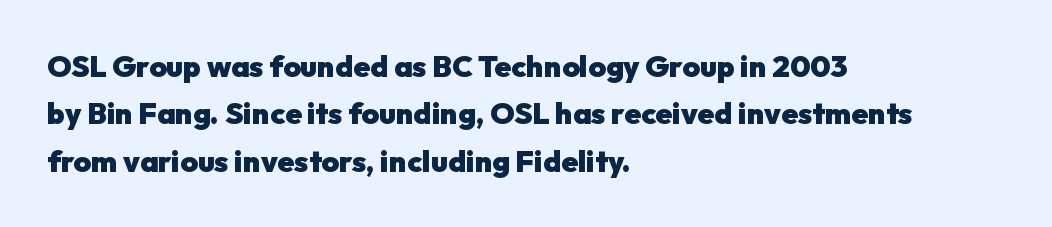
Q: Is the text bold? A: Yes.
Q: Is the text italic (slanted)? A: No, it is upright.
Q: Is the typeface a serif or a sans-serif typeface? A: Sans-serif.
Q: Is the text underlined? A: No.
Q: How is the paragraph aligned? A: Left-aligned.
Q: Is the spacing between letters normal or unusually wide? A: Normal.
Q: Is the spacing between lines tight, normal or loose? A: Normal.
Q: Width (condensed, normal, or wide)? A: Normal.
Q: Stroke contrast? A: Low.
Q: x-height? A: Medium.
Q: Monospaced? A: No.
